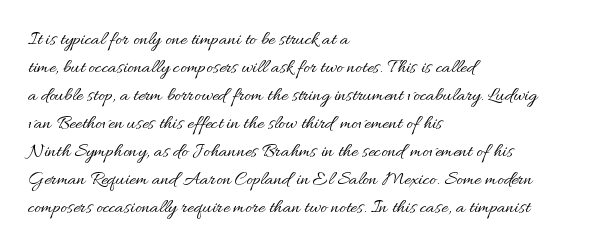
{"bold": "no", "underline": "no", "align": "left", "line_spacing": "normal", "line_spacing_ratio": 1.4, "letter_spacing": "normal", "letter_spacing_em": 0.0, "glyph_px": 20}
